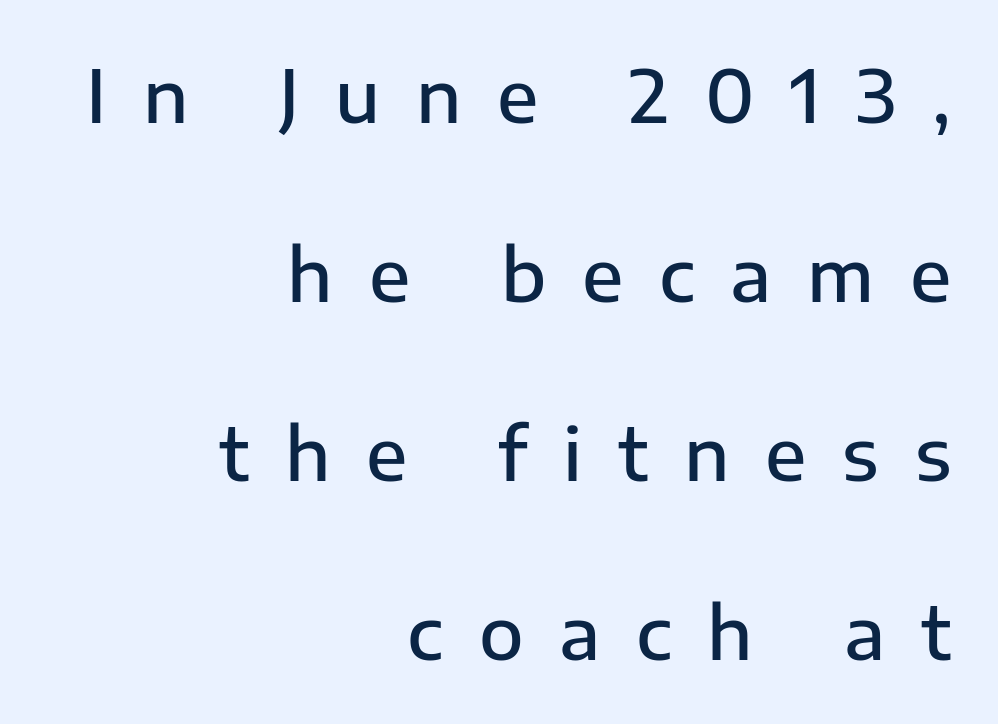
Q: Is the text bold? A: Semi-bold.
Q: Is the text italic (slanted)? A: No, it is upright.
Q: Is the typeface a serif or a sans-serif typeface? A: Sans-serif.
Q: Is the text underlined? A: No.
Q: How is the paragraph aligned? A: Right-aligned.
Q: Is the spacing between letters normal or unusually wide? A: Unusually wide.
Q: Is the spacing between lines tight, normal or loose? A: Loose.
Q: Width (condensed, normal, or wide)? A: Normal.
Q: Stroke contrast? A: Low.
Q: x-height? A: Medium.
Q: Monospaced? A: No.
